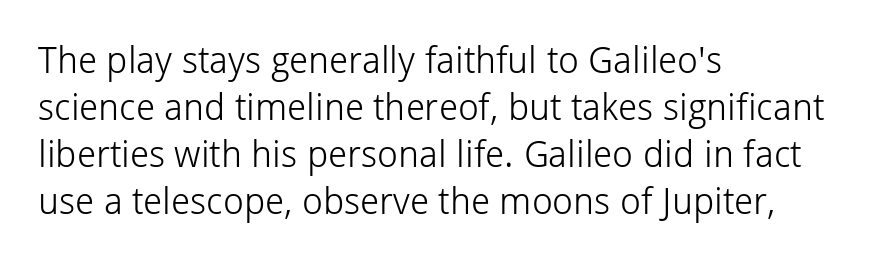
Q: Is the text bold? A: No.
Q: Is the text italic (slanted)? A: No, it is upright.
Q: Is the typeface a serif or a sans-serif typeface? A: Sans-serif.
Q: Is the text underlined? A: No.
Q: How is the paragraph aligned? A: Left-aligned.
Q: Is the spacing between letters normal or unusually wide? A: Normal.
Q: Is the spacing between lines tight, normal or loose? A: Normal.
Q: Width (condensed, normal, or wide)? A: Normal.
Q: Stroke contrast? A: Low.
Q: x-height? A: Medium.
Q: Monospaced? A: No.
